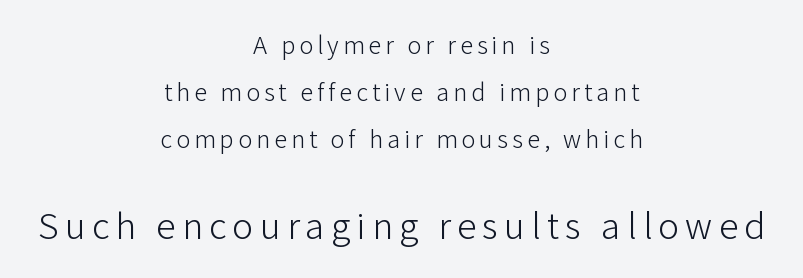
The image shows 39 px light sans-serif type, upright; set centered, line spacing 1.8x, not underlined; the second (bottom) block is 1.5x larger; low stroke contrast and a medium x-height.
